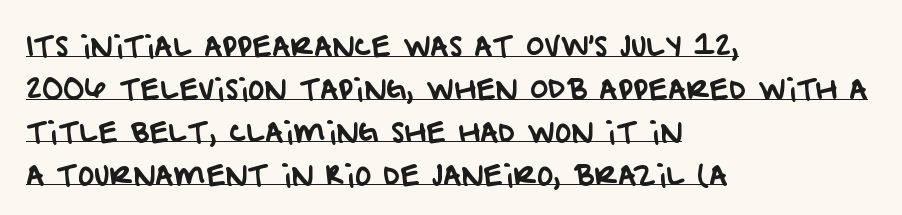
Q: Is the typeface a serif or a sans-serif typeface? A: Sans-serif.
Q: Is the text underlined? A: Yes.
Q: How is the paragraph aligned? A: Left-aligned.
Q: Is the spacing between letters normal or unusually wide? A: Normal.
Q: Is the spacing between lines tight, normal or loose? A: Normal.
Q: Width (condensed, normal, or wide)? A: Normal.
Q: Stroke contrast? A: Low.
Q: x-height? A: Large.
Q: Monospaced? A: No.
